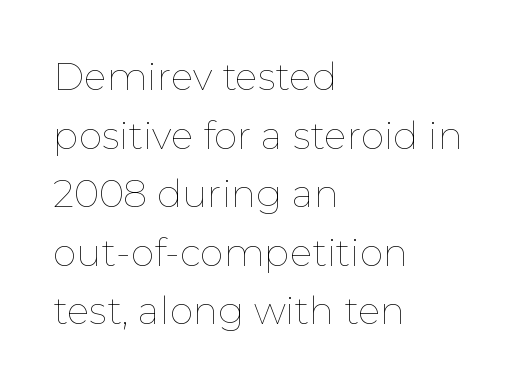
Q: Is the text bold? A: No.
Q: Is the text italic (slanted)? A: No, it is upright.
Q: Is the text underlined? A: No.
Q: How is the paragraph aligned? A: Left-aligned.
Q: Is the spacing between letters normal or unusually wide? A: Normal.
Q: Is the spacing between lines tight, normal or loose? A: Normal.
Q: Width (condensed, normal, or wide)? A: Normal.
Q: Stroke contrast? A: Low.
Q: x-height? A: Medium.
Q: Monospaced? A: No.
